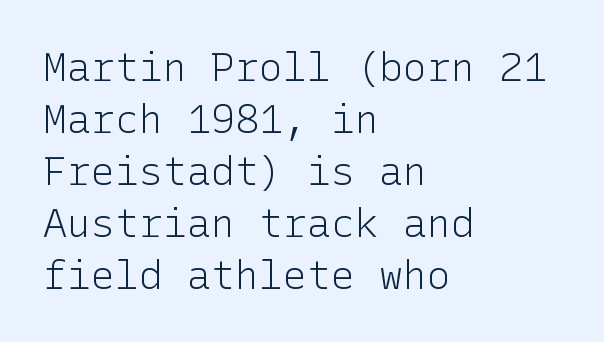
Q: Is the text bold? A: No.
Q: Is the text italic (slanted)? A: No, it is upright.
Q: Is the typeface a serif or a sans-serif typeface? A: Sans-serif.
Q: Is the text underlined? A: No.
Q: How is the paragraph aligned? A: Left-aligned.
Q: Is the spacing between letters normal or unusually wide? A: Normal.
Q: Is the spacing between lines tight, normal or loose? A: Normal.
Q: Width (condensed, normal, or wide)? A: Normal.
Q: Stroke contrast? A: Low.
Q: x-height? A: Medium.
